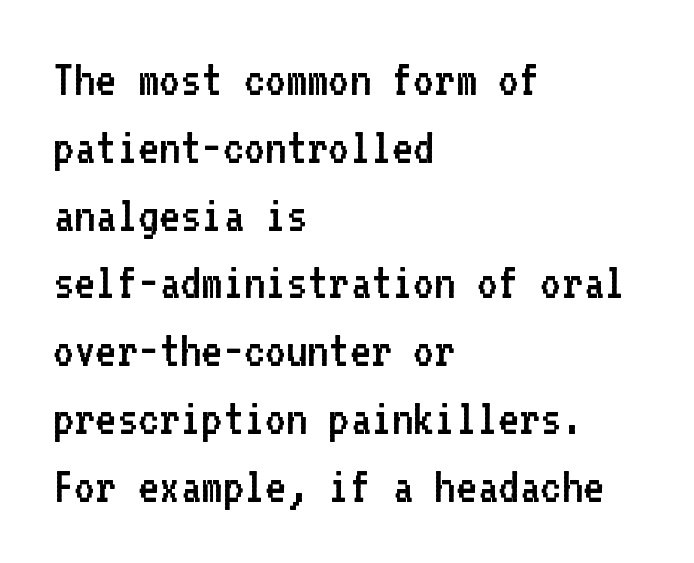
Q: Is the text bold? A: No.
Q: Is the text italic (slanted)? A: No, it is upright.
Q: Is the typeface a serif or a sans-serif typeface? A: Sans-serif.
Q: Is the text underlined? A: No.
Q: How is the paragraph aligned? A: Left-aligned.
Q: Is the spacing between letters normal or unusually wide? A: Normal.
Q: Is the spacing between lines tight, normal or loose? A: Normal.
Q: Width (condensed, normal, or wide)? A: Normal.
Q: Stroke contrast? A: Low.
Q: x-height? A: Medium.
Q: Monospaced? A: Yes.
